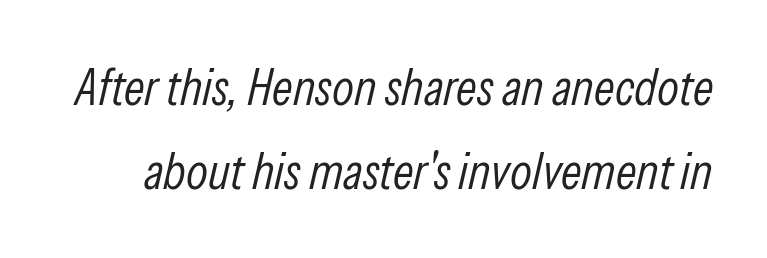
Q: Is the text bold? A: No.
Q: Is the text italic (slanted)? A: Yes, it leans right by about 13 degrees.
Q: Is the text underlined? A: No.
Q: Is the spacing between letters normal or unusually wide? A: Normal.
Q: Is the spacing between lines tight, normal or loose? A: Normal.
Q: Width (condensed, normal, or wide)? A: Condensed.
Q: Stroke contrast? A: Low.
Q: x-height? A: Medium.
Q: Monospaced? A: No.
